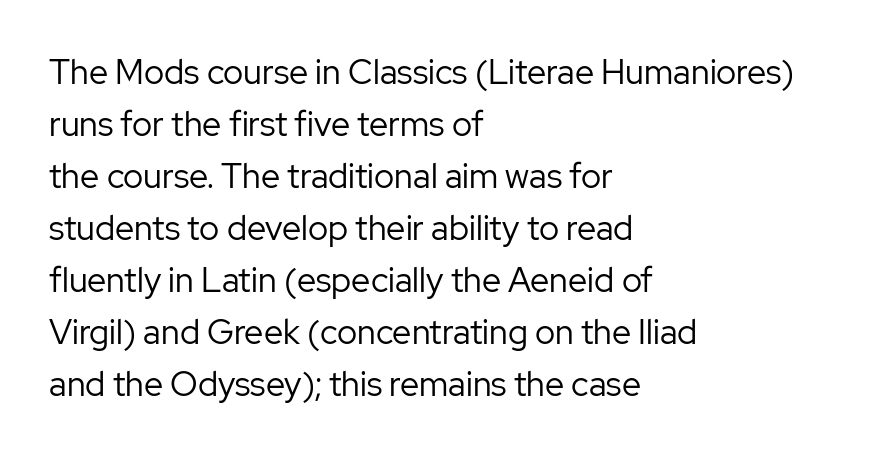
Q: Is the text bold? A: No.
Q: Is the text italic (slanted)? A: No, it is upright.
Q: Is the typeface a serif or a sans-serif typeface? A: Sans-serif.
Q: Is the text underlined? A: No.
Q: How is the paragraph aligned? A: Left-aligned.
Q: Is the spacing between letters normal or unusually wide? A: Normal.
Q: Is the spacing between lines tight, normal or loose? A: Normal.
Q: Width (condensed, normal, or wide)? A: Normal.
Q: Stroke contrast? A: Low.
Q: x-height? A: Medium.
Q: Monospaced? A: No.
